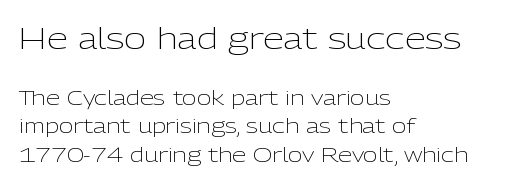
{"serif": "no", "italic": "no", "bold": "no", "weight": "light", "width": "normal", "stroke_contrast": "low", "x_height": "medium", "monospaced": "no", "underline": "no", "align": "left", "line_spacing": "normal", "line_spacing_ratio": 1.41, "letter_spacing": "normal", "letter_spacing_em": 0.0, "larger_block": "first", "size_ratio": 1.5, "glyph_px": 30}
